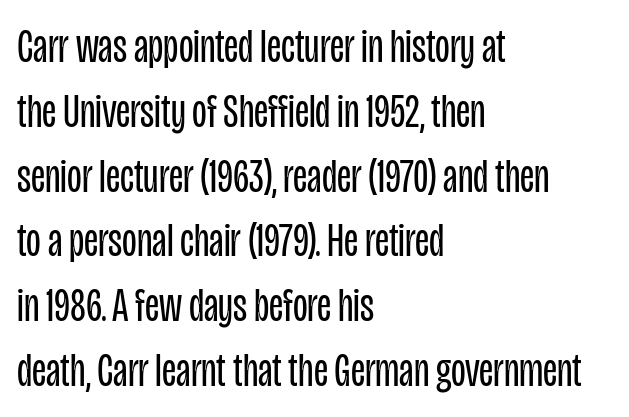
The image shows 48 px regular-weight, condensed sans-serif type, upright; set left-aligned, normal line spacing (1.35x), normal letter spacing, not underlined; low stroke contrast and a large x-height.
